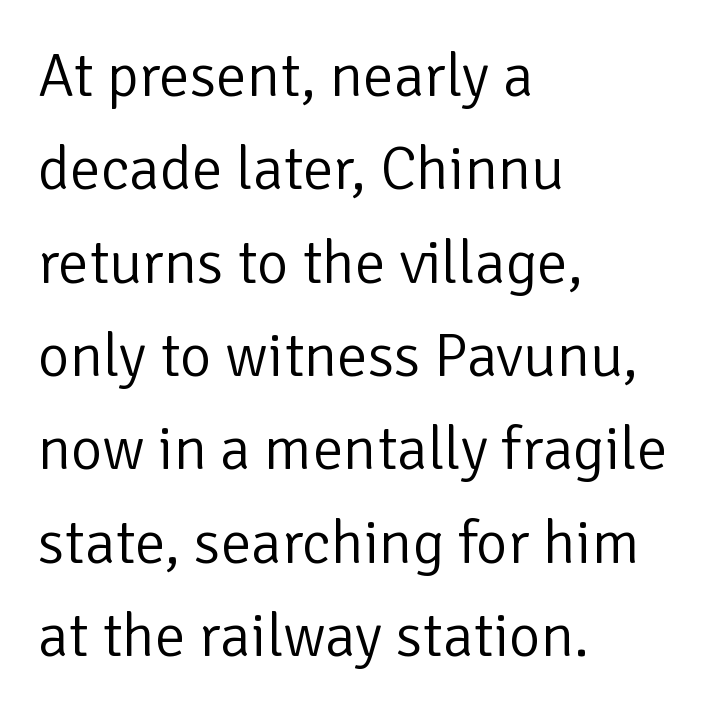
The face used here is proportionally spaced, like ordinary book or web type. The glyphs in this specimen are sans serif. Summary of weight: not heavy and not bold. Every row of glyphs begins at an identical x-position on the left. Leading: standard.
